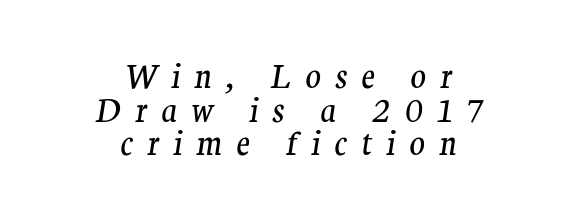
The image shows 32 px regular-weight serif type, italic (leaning right); set centered, tight line spacing (1.05x), unusually wide letter spacing (+0.44 em), not underlined; medium stroke contrast and a medium x-height.
